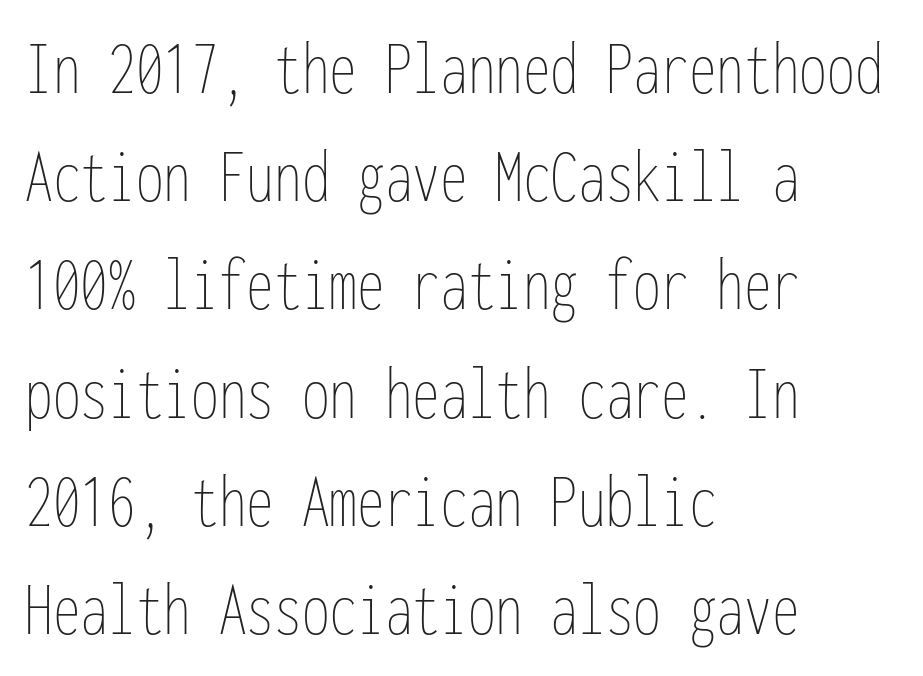
Q: Is the text bold? A: No.
Q: Is the text italic (slanted)? A: No, it is upright.
Q: Is the text underlined? A: No.
Q: How is the paragraph aligned? A: Left-aligned.
Q: Is the spacing between letters normal or unusually wide? A: Normal.
Q: Is the spacing between lines tight, normal or loose? A: Normal.
Q: Width (condensed, normal, or wide)? A: Condensed.
Q: Stroke contrast? A: Low.
Q: x-height? A: Medium.
Q: Monospaced? A: Yes.
